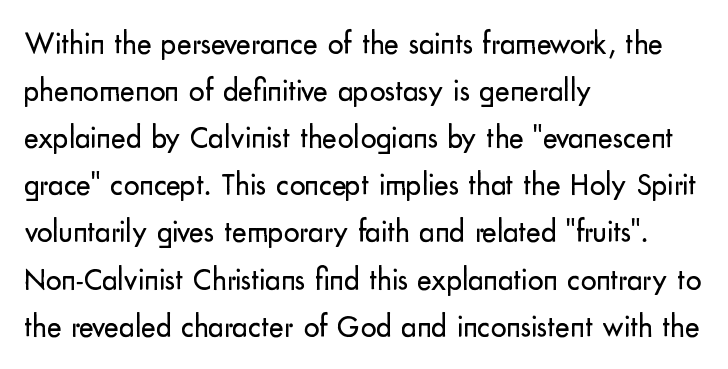
{"serif": "no", "italic": "no", "bold": "no", "weight": "regular", "width": "normal", "stroke_contrast": "low", "x_height": "small", "monospaced": "no", "underline": "no", "align": "left", "line_spacing": "normal", "line_spacing_ratio": 1.52, "letter_spacing": "normal", "letter_spacing_em": 0.0, "glyph_px": 31}
